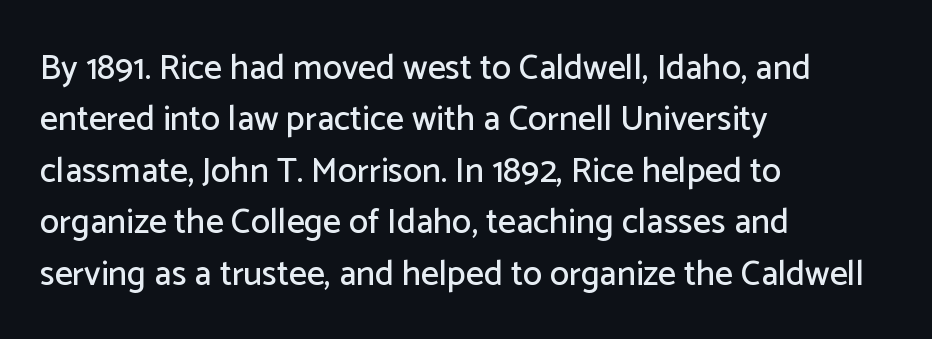
{"serif": "no", "italic": "no", "width": "normal", "stroke_contrast": "low", "x_height": "medium", "monospaced": "no", "underline": "no", "align": "left", "line_spacing": "normal", "line_spacing_ratio": 1.47, "letter_spacing": "normal", "letter_spacing_em": 0.0, "glyph_px": 35}
